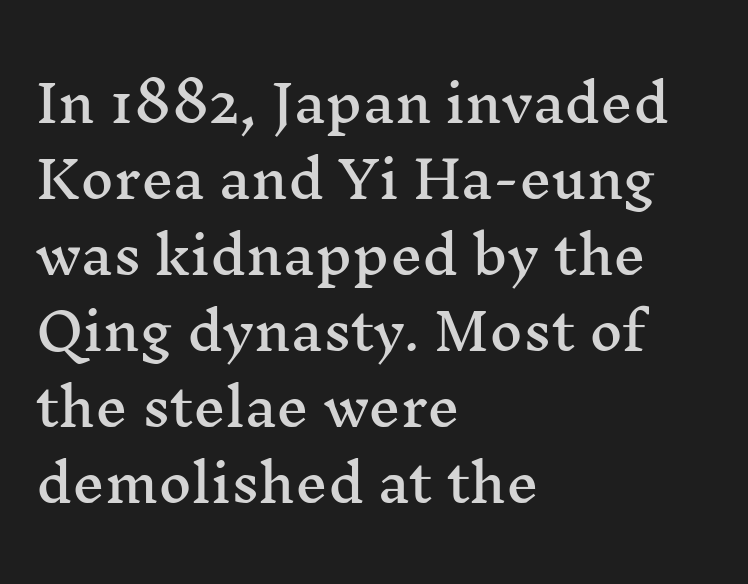
The image shows 51 px wide serif type, upright; set left-aligned, normal line spacing (1.49x), normal letter spacing, not underlined; medium stroke contrast and a medium x-height.
